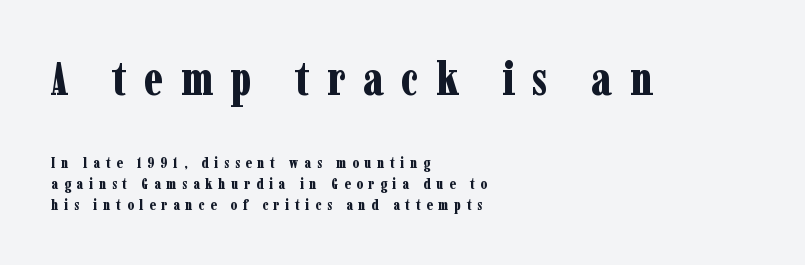
Q: Is the text bold? A: Yes.
Q: Is the text italic (slanted)? A: No, it is upright.
Q: Is the typeface a serif or a sans-serif typeface? A: Serif.
Q: Is the text underlined? A: No.
Q: How is the paragraph aligned? A: Left-aligned.
Q: Is the spacing between letters normal or unusually wide? A: Unusually wide.
Q: Is the spacing between lines tight, normal or loose? A: Normal.
Q: Which block of text is set in a larger size, the first (top) or the second (bottom)? A: The first (top) one.
Q: Width (condensed, normal, or wide)? A: Condensed.
Q: Stroke contrast? A: Low.
Q: x-height? A: Medium.
Q: Monospaced? A: No.
